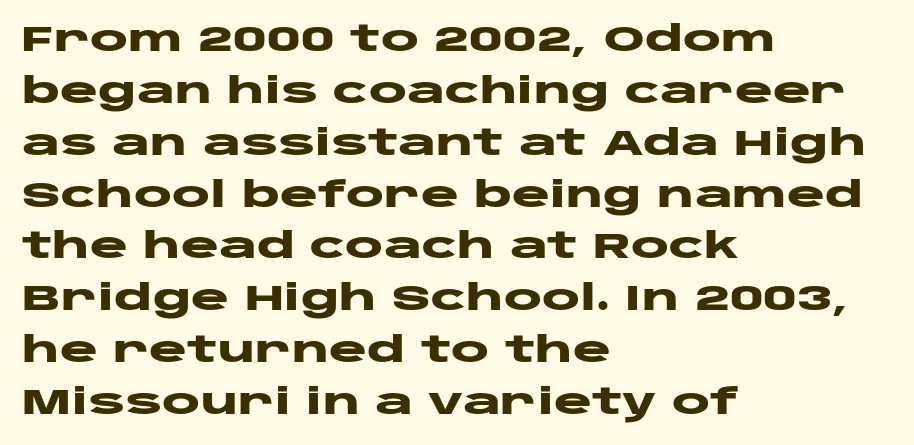
Q: Is the text bold? A: Yes.
Q: Is the text italic (slanted)? A: No, it is upright.
Q: Is the typeface a serif or a sans-serif typeface? A: Sans-serif.
Q: Is the text underlined? A: No.
Q: How is the paragraph aligned? A: Left-aligned.
Q: Is the spacing between letters normal or unusually wide? A: Normal.
Q: Is the spacing between lines tight, normal or loose? A: Normal.
Q: Width (condensed, normal, or wide)? A: Wide.
Q: Stroke contrast? A: Low.
Q: x-height? A: Large.
Q: Monospaced? A: No.
